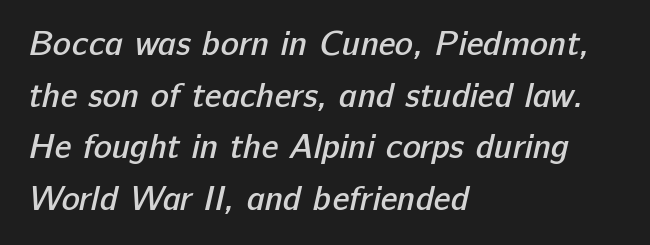
The image shows 34 px semibold sans-serif type; set left-aligned, normal line spacing (1.52x), normal letter spacing, not underlined; low stroke contrast and a medium x-height.
